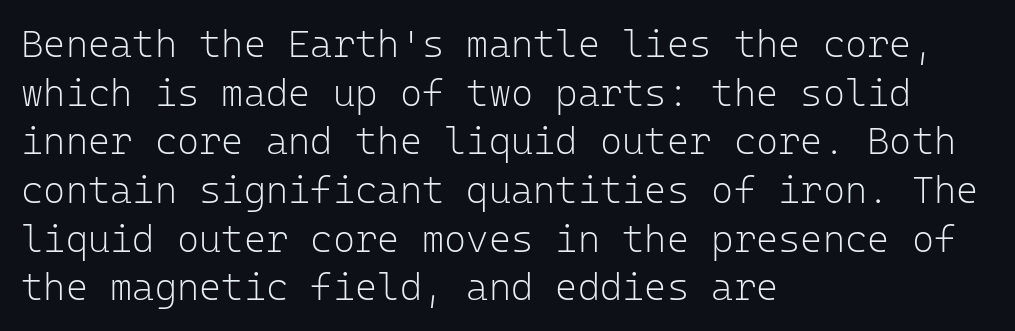
{"serif": "no", "italic": "no", "bold": "no", "weight": "light", "width": "normal", "stroke_contrast": "low", "x_height": "medium", "monospaced": "yes", "underline": "no", "align": "left", "line_spacing": "normal", "line_spacing_ratio": 1.28, "letter_spacing": "normal", "letter_spacing_em": 0.0, "glyph_px": 38}
